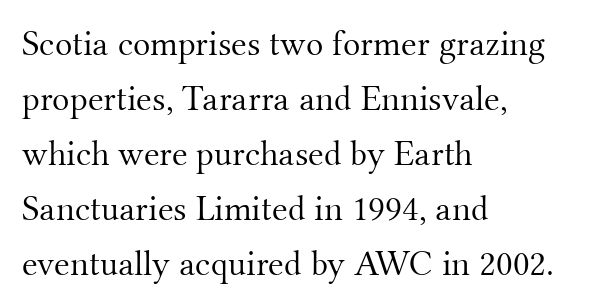
The image shows 36 px light serif type, upright; set left-aligned, normal line spacing (1.53x), normal letter spacing, not underlined; medium stroke contrast and a small x-height.
